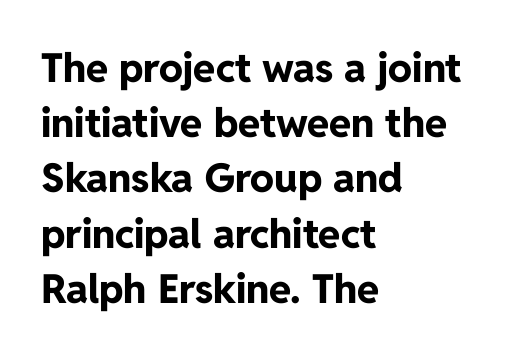
What weight is shown? A full bold with thick strokes. Type style note: lacks serifs. Short note: letters normally spaced. The specimen reads as upright at a glance. In terms of leading, this rendering sits right in the middle. Casual observation: everything's shoved over to the left.
